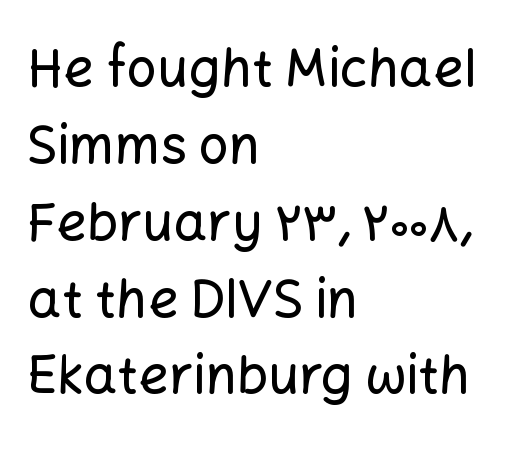
The glyphs in this specimen are sans serif. The letterforms sit shoulder to shoulder at normal distance. The space beneath each line is pristine and unruled. You could not count columns in this text — the font is proportionally spaced. A typesetter would mark this as roman, not italic.
